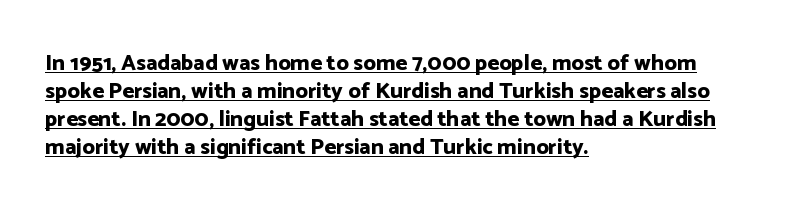
The image shows 22 px bold type, upright; set left-aligned, normal line spacing (1.27x), normal letter spacing, underlined.
